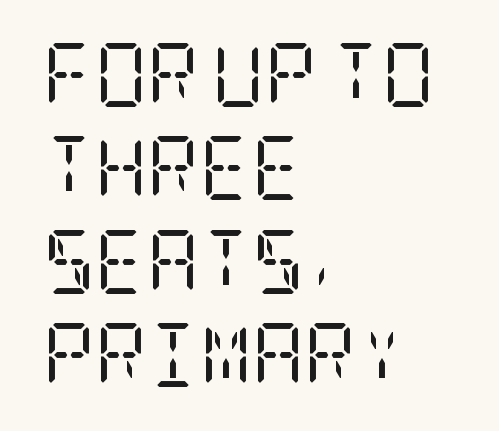
The image shows 64 px regular-weight, condensed serif type, upright; set left-aligned, normal line spacing (1.46x), normal letter spacing, not underlined; low stroke contrast and a large x-height.
